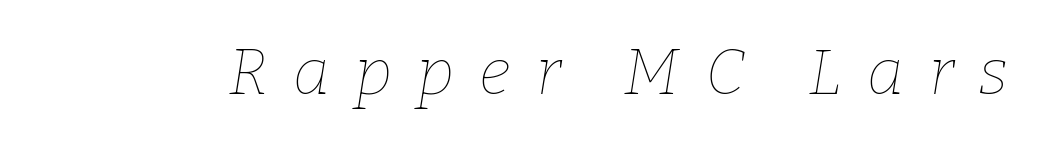
Q: Is the text bold? A: No.
Q: Is the text italic (slanted)? A: Yes, it leans right by about 9 degrees.
Q: Is the text underlined? A: No.
Q: Is the spacing between letters normal or unusually wide? A: Unusually wide.
Q: Width (condensed, normal, or wide)? A: Normal.
Q: Stroke contrast? A: Low.
Q: x-height? A: Medium.
Q: Monospaced? A: No.
